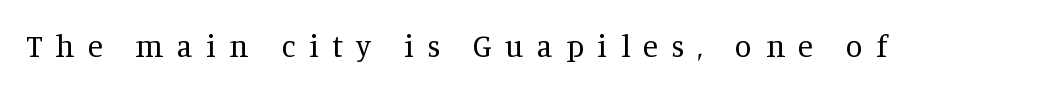
{"serif": "yes", "italic": "no", "bold": "no", "weight": "regular", "width": "normal", "stroke_contrast": "medium", "x_height": "large", "monospaced": "no", "underline": "no", "letter_spacing": "wide", "letter_spacing_em": 0.43, "glyph_px": 31}
